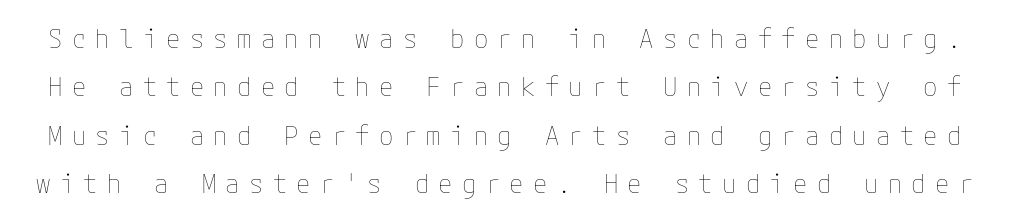
Q: Is the text bold? A: No.
Q: Is the text italic (slanted)? A: No, it is upright.
Q: Is the text underlined? A: No.
Q: Is the spacing between letters normal or unusually wide? A: Unusually wide.
